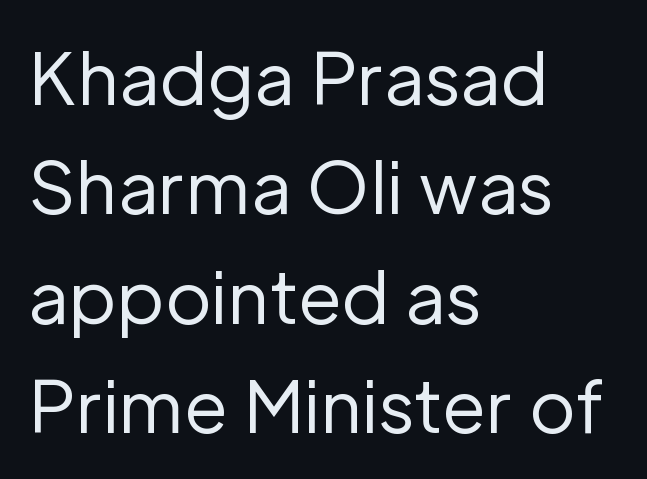
{"serif": "no", "italic": "no", "bold": "no", "weight": "regular", "width": "normal", "stroke_contrast": "low", "x_height": "medium", "monospaced": "no", "underline": "no", "align": "left", "line_spacing": "normal", "line_spacing_ratio": 1.54, "letter_spacing": "normal", "letter_spacing_em": 0.0, "glyph_px": 71}
